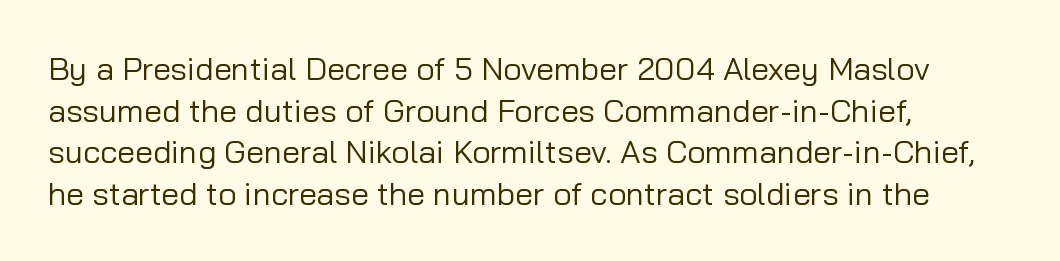
Q: Is the text bold? A: No.
Q: Is the text italic (slanted)? A: No, it is upright.
Q: Is the typeface a serif or a sans-serif typeface? A: Sans-serif.
Q: Is the text underlined? A: No.
Q: How is the paragraph aligned? A: Left-aligned.
Q: Is the spacing between letters normal or unusually wide? A: Normal.
Q: Is the spacing between lines tight, normal or loose? A: Normal.
Q: Width (condensed, normal, or wide)? A: Normal.
Q: Stroke contrast? A: Low.
Q: x-height? A: Medium.
Q: Monospaced? A: No.
